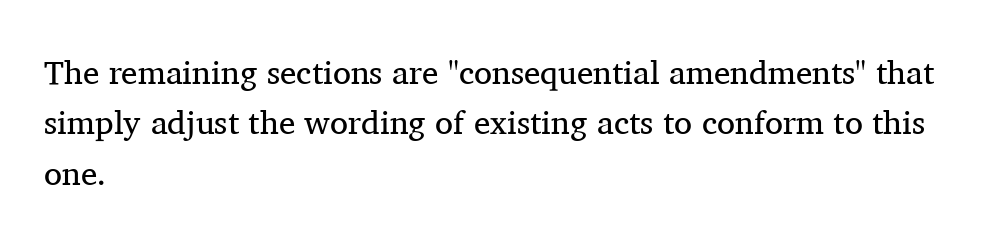
{"serif": "yes", "italic": "no", "bold": "no", "weight": "regular", "width": "normal", "stroke_contrast": "medium", "x_height": "medium", "monospaced": "no", "underline": "no", "align": "left", "line_spacing": "normal", "line_spacing_ratio": 1.53, "letter_spacing": "normal", "letter_spacing_em": 0.0, "glyph_px": 33}
